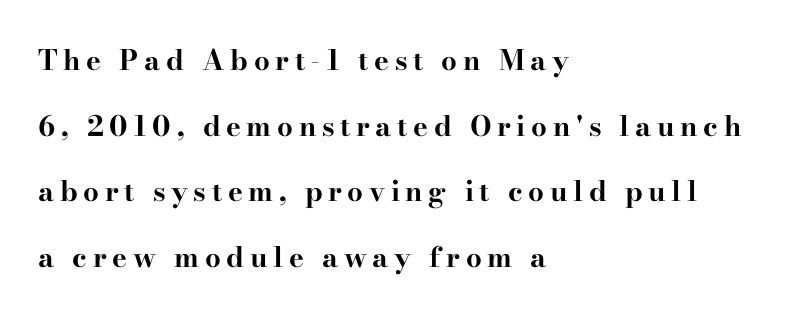
Are there feet on the stems? There are — it's a serif. Someone cranked the tracking dial way up on this one. How heavy is the stroke? Heavy — this is a bold. Line spacing here is loose. Notice how the stems are strictly vertical — no italics here. Think of a printed novel: that variable character pitch is what you see here.
